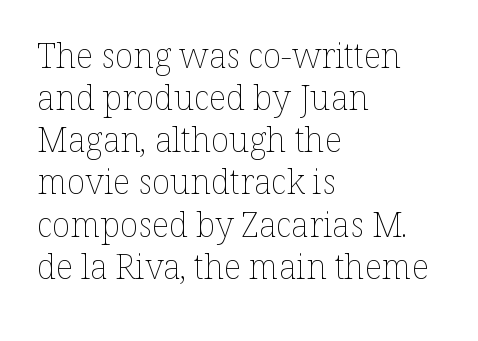
Q: Is the text bold? A: No.
Q: Is the text italic (slanted)? A: No, it is upright.
Q: Is the text underlined? A: No.
Q: How is the paragraph aligned? A: Left-aligned.
Q: Is the spacing between letters normal or unusually wide? A: Normal.
Q: Width (condensed, normal, or wide)? A: Normal.
Q: Stroke contrast? A: Low.
Q: x-height? A: Medium.
Q: Monospaced? A: No.
